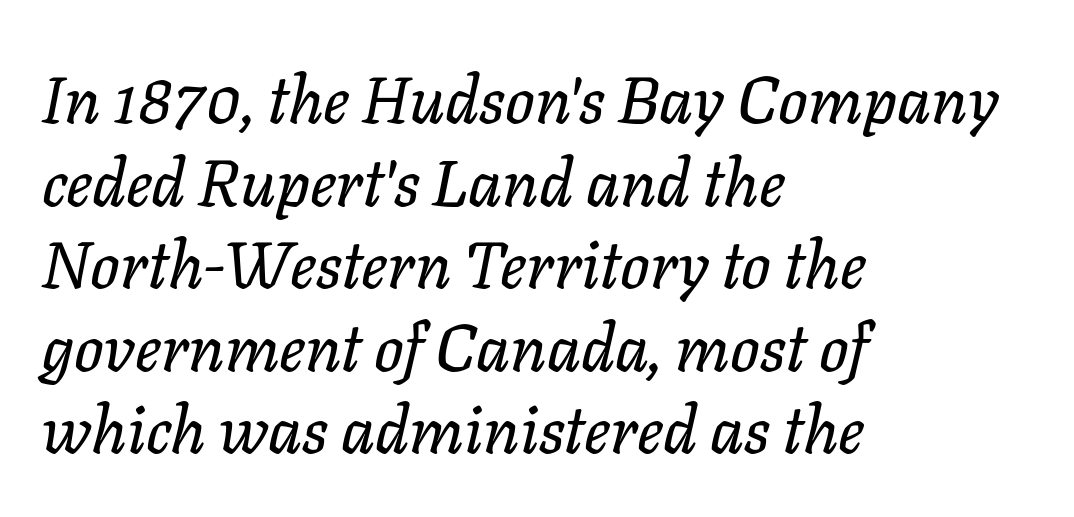
Q: Is the text italic (slanted)? A: Yes, it leans right by about 11 degrees.
Q: Is the text underlined? A: No.
Q: How is the paragraph aligned? A: Left-aligned.
Q: Is the spacing between letters normal or unusually wide? A: Normal.
Q: Is the spacing between lines tight, normal or loose? A: Normal.
Q: Width (condensed, normal, or wide)? A: Normal.
Q: Stroke contrast? A: Low.
Q: x-height? A: Medium.
Q: Monospaced? A: No.
